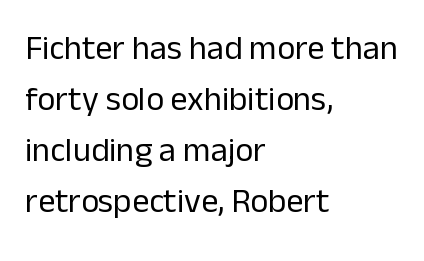
{"serif": "no", "italic": "no", "bold": "no", "weight": "regular", "width": "normal", "stroke_contrast": "low", "x_height": "medium", "monospaced": "no", "underline": "no", "align": "left", "line_spacing": "normal", "line_spacing_ratio": 1.5, "letter_spacing": "normal", "letter_spacing_em": 0.0, "glyph_px": 34}
